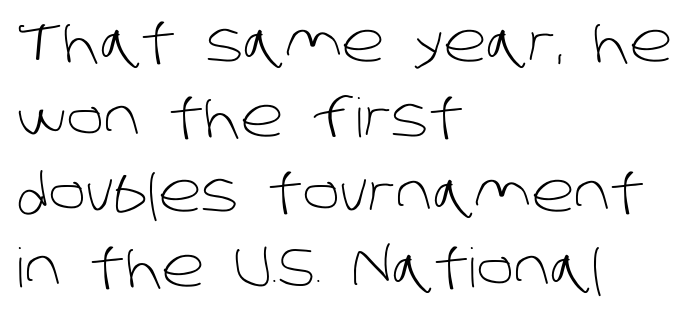
The image shows 54 px light sans-serif type; set left-aligned, normal line spacing (1.39x), normal letter spacing, not underlined; low stroke contrast and a large x-height.
